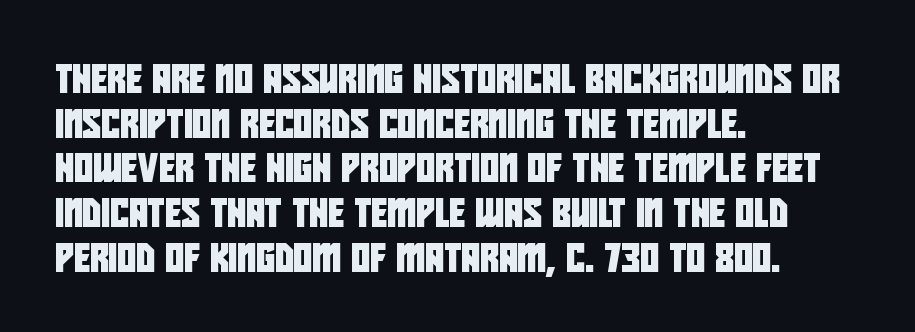
{"serif": "no", "width": "condensed", "stroke_contrast": "low", "x_height": "large", "monospaced": "no", "underline": "no", "align": "left", "line_spacing": "normal", "line_spacing_ratio": 1.54, "letter_spacing": "normal", "letter_spacing_em": 0.0, "glyph_px": 29}
